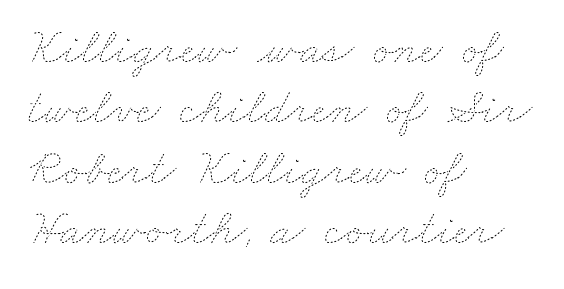
The image shows 50 px thin, wide type; set left-aligned, line spacing 1.21x, normal letter spacing, not underlined; low stroke contrast and a small x-height.
